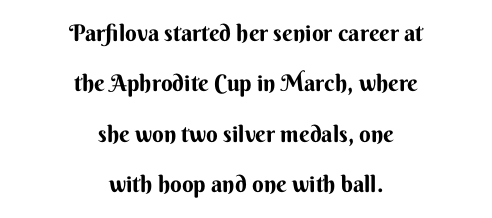
Q: Is the text bold? A: Yes.
Q: Is the text italic (slanted)? A: No, it is upright.
Q: Is the text underlined? A: No.
Q: How is the paragraph aligned? A: Centered.
Q: Is the spacing between letters normal or unusually wide? A: Normal.
Q: Is the spacing between lines tight, normal or loose? A: Loose.
